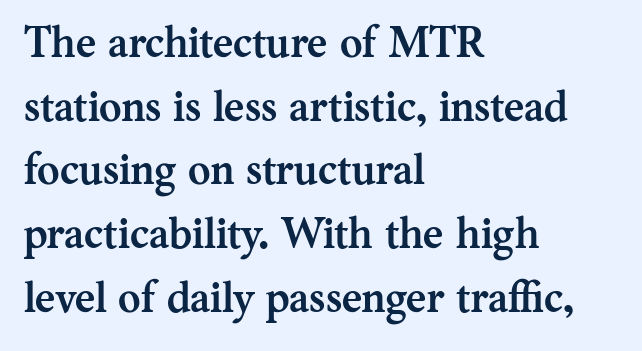
The words here are not underlined. Layout note: lines flush left. Character widths vary here, with narrow letters taking less room than wide ones. The glyphs in this specimen are seriffed.
